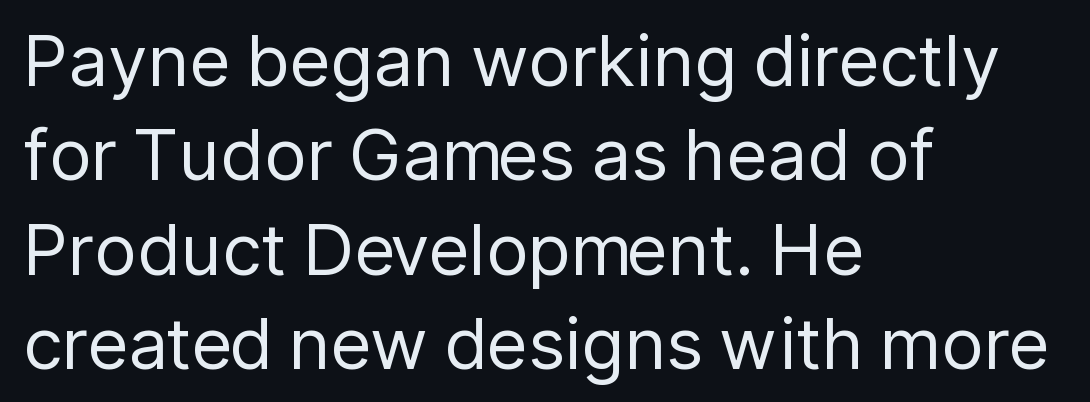
Visually the block forms a straight wall on the left and a jagged coastline on the right. Short note: letters normally spaced. Think standard paragraph weight, or any step lighter than that. Nothing sits at the stroke ends, so this counts as sans-serif. Regular leading.
